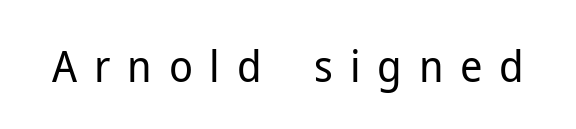
Q: Is the text bold? A: No.
Q: Is the text italic (slanted)? A: No, it is upright.
Q: Is the typeface a serif or a sans-serif typeface? A: Sans-serif.
Q: Is the text underlined? A: No.
Q: Is the spacing between letters normal or unusually wide? A: Unusually wide.
Q: Width (condensed, normal, or wide)? A: Normal.
Q: Stroke contrast? A: Low.
Q: x-height? A: Medium.
Q: Monospaced? A: No.
